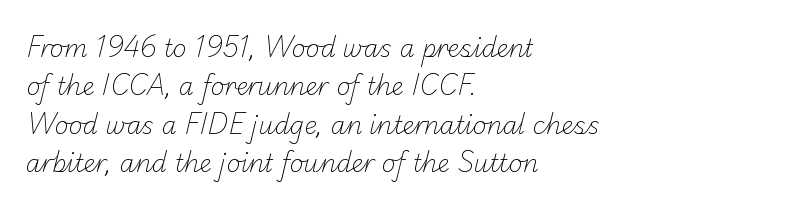
The image shows 24 px text type; set left-aligned, normal line spacing (1.6x), normal letter spacing, not underlined.
